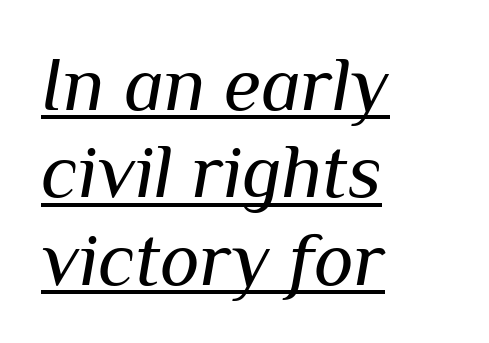
Q: Is the text bold? A: No.
Q: Is the text italic (slanted)? A: Yes, it leans right by about 10 degrees.
Q: Is the text underlined? A: Yes.
Q: How is the paragraph aligned? A: Left-aligned.
Q: Is the spacing between letters normal or unusually wide? A: Normal.
Q: Is the spacing between lines tight, normal or loose? A: Tight.
Q: Width (condensed, normal, or wide)? A: Normal.
Q: Stroke contrast? A: Medium.
Q: x-height? A: Medium.
Q: Monospaced? A: No.
